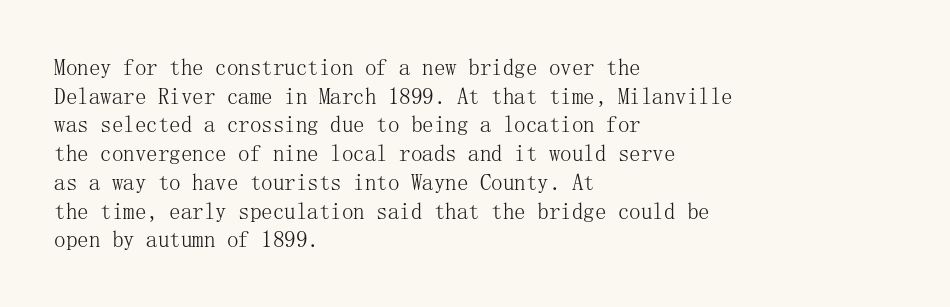
Q: Is the text bold? A: No.
Q: Is the text italic (slanted)? A: No, it is upright.
Q: Is the text underlined? A: No.
Q: How is the paragraph aligned? A: Left-aligned.
Q: Is the spacing between letters normal or unusually wide? A: Normal.
Q: Is the spacing between lines tight, normal or loose? A: Normal.
